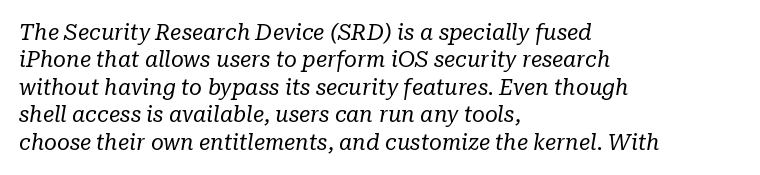
Q: Is the text bold? A: No.
Q: Is the text italic (slanted)? A: Yes, it leans right by about 10 degrees.
Q: Is the text underlined? A: No.
Q: How is the paragraph aligned? A: Left-aligned.
Q: Is the spacing between letters normal or unusually wide? A: Normal.
Q: Is the spacing between lines tight, normal or loose? A: Normal.
